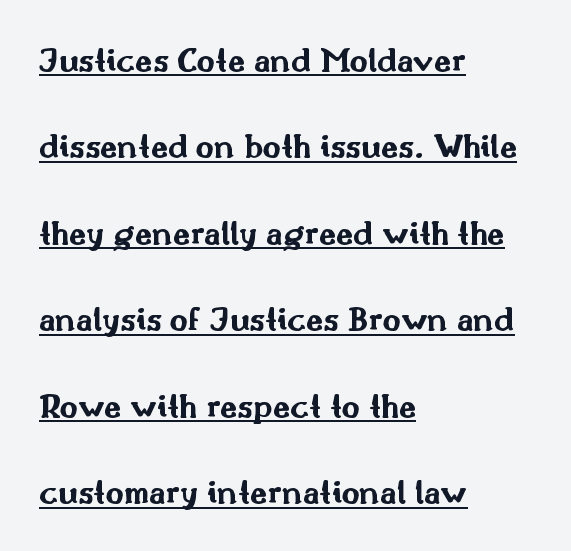
Q: Is the text bold? A: Yes.
Q: Is the text italic (slanted)? A: No, it is upright.
Q: Is the typeface a serif or a sans-serif typeface? A: Sans-serif.
Q: Is the text underlined? A: Yes.
Q: How is the paragraph aligned? A: Left-aligned.
Q: Is the spacing between letters normal or unusually wide? A: Normal.
Q: Is the spacing between lines tight, normal or loose? A: Loose.
Q: Width (condensed, normal, or wide)? A: Wide.
Q: Stroke contrast? A: Medium.
Q: x-height? A: Small.
Q: Monospaced? A: No.
